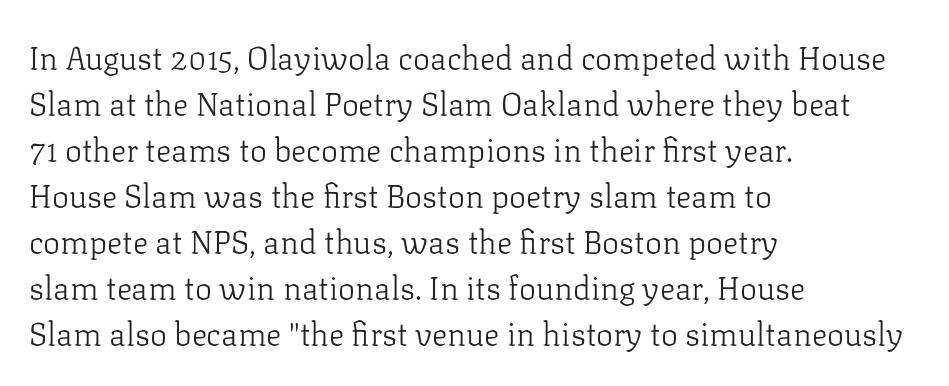
{"serif": "yes", "italic": "no", "bold": "no", "weight": "light", "width": "normal", "stroke_contrast": "low", "x_height": "medium", "monospaced": "no", "underline": "no", "align": "left", "line_spacing": "normal", "line_spacing_ratio": 1.44, "letter_spacing": "normal", "letter_spacing_em": 0.0, "glyph_px": 32}
